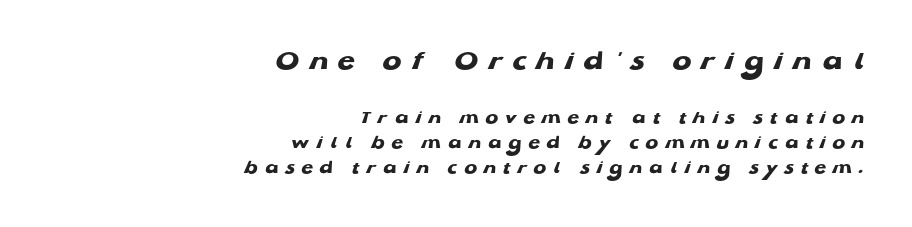
The image shows 28 px heavy, wide sans-serif type; set right-aligned, normal line spacing (1.33x), unusually wide letter spacing (+0.36 em), not underlined; the first (top) block is 1.47x larger; low stroke contrast and a medium x-height.
